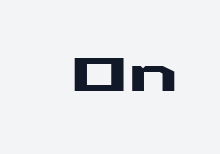
{"serif": "no", "italic": "no", "width": "wide", "stroke_contrast": "medium", "x_height": "medium", "monospaced": "no", "underline": "no", "letter_spacing": "normal", "letter_spacing_em": 0.0, "glyph_px": 47}
